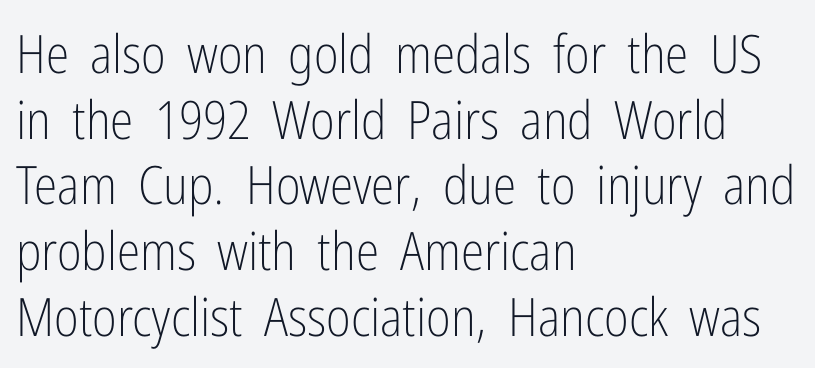
Each letter keeps its own natural width here, so spacing adapts to shape. Tracking value appears to be zero — textbook default spacing. The baseline area is clear. In terms of posture, this sample is upright. These glyphs show unthickened strokes, regular width or finer.
